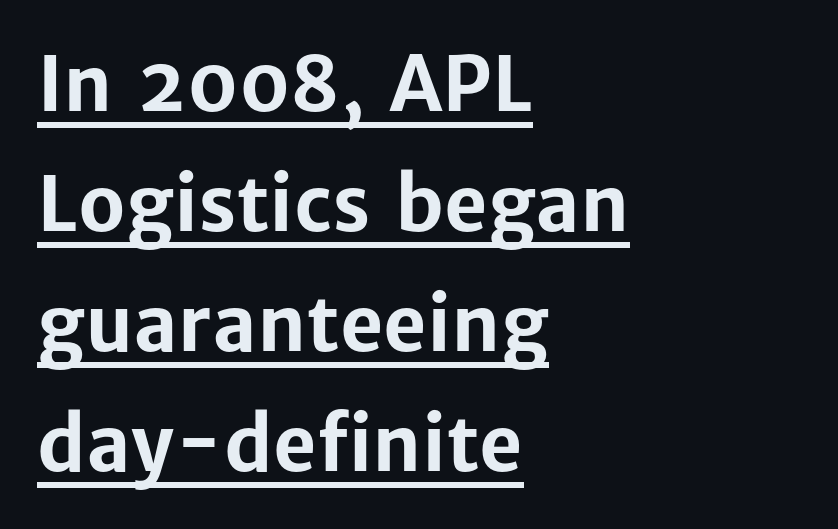
The image shows 75 px bold sans-serif type, upright; set left-aligned, normal line spacing (1.6x), normal letter spacing, underlined; low stroke contrast and a medium x-height.
